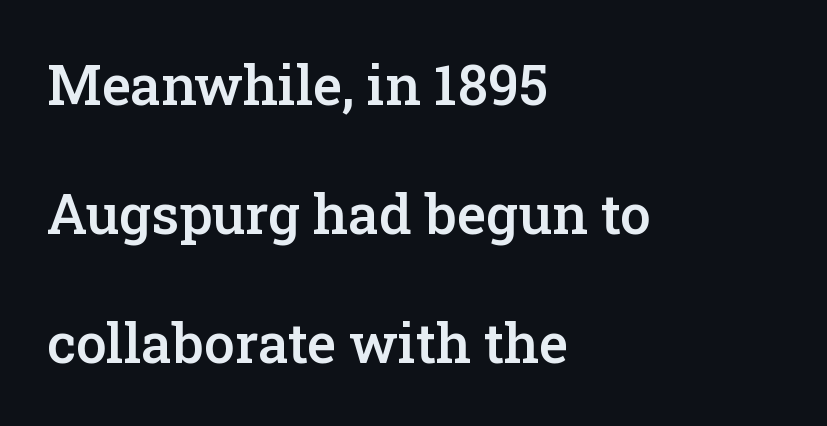
The image shows 55 px semibold serif type, upright; set left-aligned, loose line spacing (2.35x), normal letter spacing, not underlined; low stroke contrast and a medium x-height.
